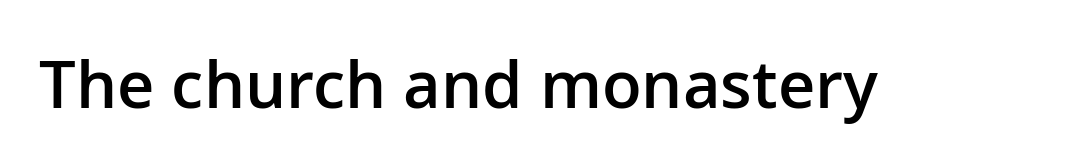
Heft: intermediate — a semibold. Upright lettering throughout. The passage shown is typed in a proportional face where columns would drift. The horizontal fit of the characters is conventional and even. Honestly, there is no underline to notice here at all. Unlike a traditional serif, this face leaves its strokes unadorned.
